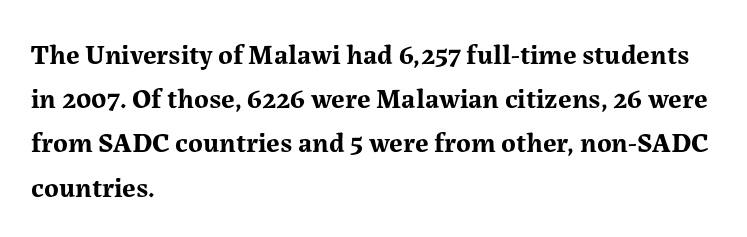
The image shows 28 px bold serif type, upright; set left-aligned, normal line spacing (1.58x), normal letter spacing, not underlined; medium stroke contrast and a medium x-height.
